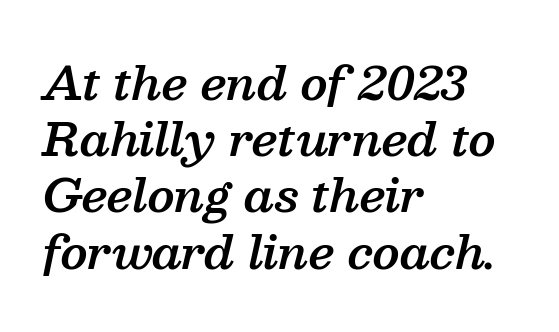
Q: Is the text bold? A: Semi-bold.
Q: Is the text italic (slanted)? A: Yes, it leans right by about 13 degrees.
Q: Is the typeface a serif or a sans-serif typeface? A: Serif.
Q: Is the text underlined? A: No.
Q: How is the paragraph aligned? A: Left-aligned.
Q: Is the spacing between letters normal or unusually wide? A: Normal.
Q: Is the spacing between lines tight, normal or loose? A: Normal.
Q: Width (condensed, normal, or wide)? A: Normal.
Q: Stroke contrast? A: Medium.
Q: x-height? A: Medium.
Q: Monospaced? A: No.
